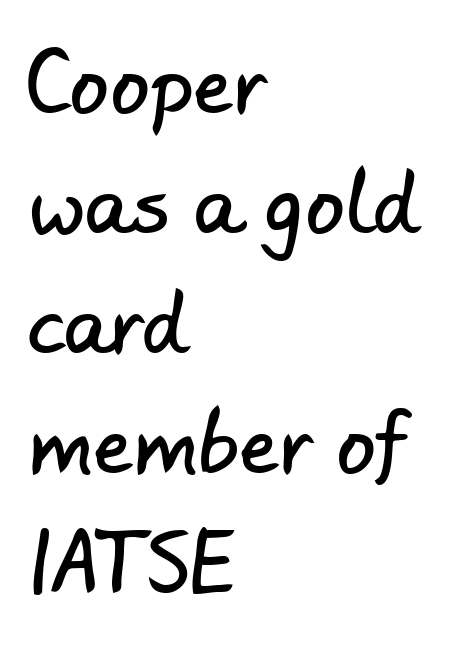
{"serif": "no", "width": "normal", "stroke_contrast": "low", "x_height": "small", "monospaced": "no", "underline": "no", "align": "left", "line_spacing": "normal", "line_spacing_ratio": 1.54, "letter_spacing": "normal", "letter_spacing_em": 0.0, "glyph_px": 78}
